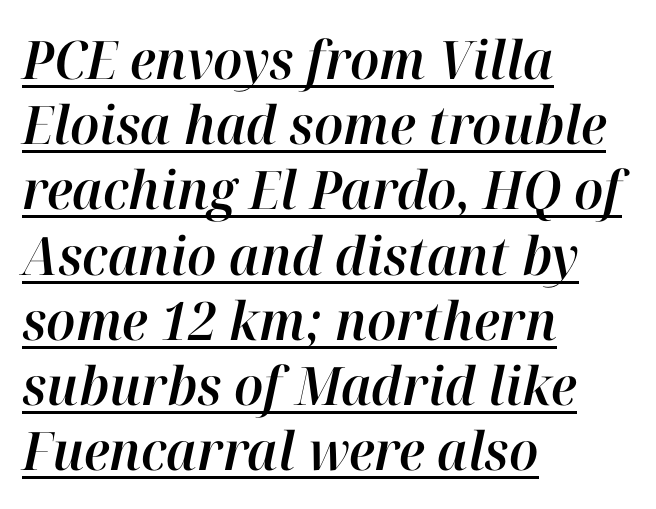
{"italic": "yes", "lean": "right", "slant_degrees": 12, "width": "normal", "stroke_contrast": "high", "x_height": "medium", "monospaced": "no", "underline": "yes", "align": "left", "line_spacing_ratio": 1.23, "letter_spacing": "normal", "letter_spacing_em": 0.0, "glyph_px": 53}
